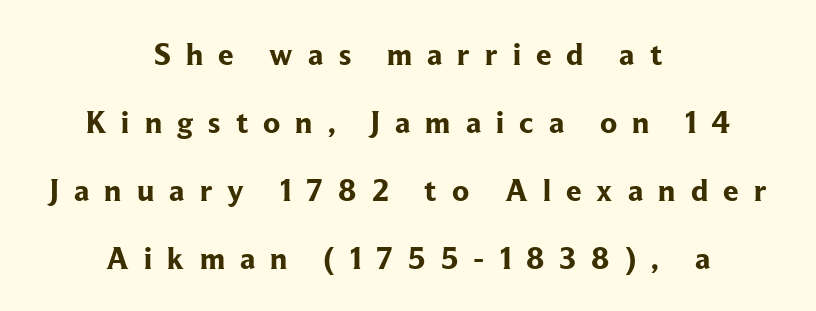
Q: Is the text bold? A: Yes.
Q: Is the text italic (slanted)? A: No, it is upright.
Q: Is the typeface a serif or a sans-serif typeface? A: Serif.
Q: Is the text underlined? A: No.
Q: How is the paragraph aligned? A: Centered.
Q: Is the spacing between letters normal or unusually wide? A: Unusually wide.
Q: Is the spacing between lines tight, normal or loose? A: Loose.
Q: Width (condensed, normal, or wide)? A: Normal.
Q: Stroke contrast? A: Low.
Q: x-height? A: Medium.
Q: Monospaced? A: No.
